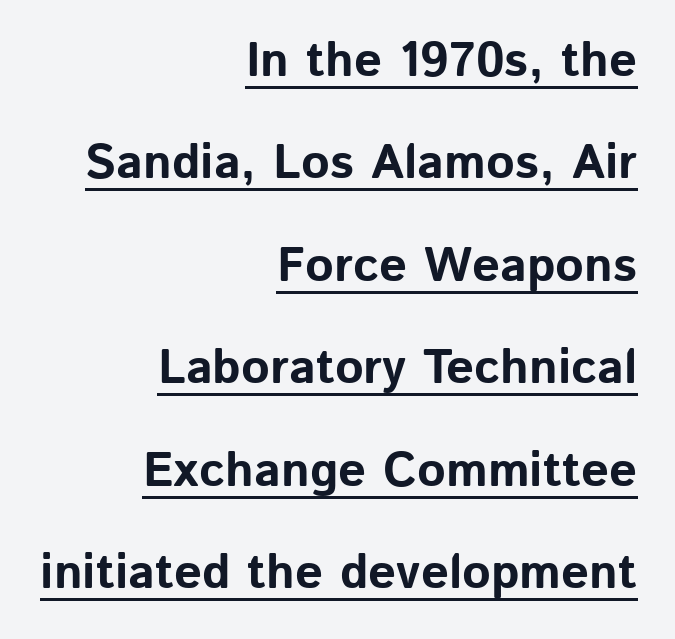
{"serif": "no", "italic": "no", "bold": "yes", "weight": "bold", "width": "normal", "stroke_contrast": "low", "x_height": "medium", "monospaced": "no", "underline": "yes", "align": "right", "line_spacing": "loose", "line_spacing_ratio": 2.09, "letter_spacing": "normal", "letter_spacing_em": 0.0, "glyph_px": 49}
